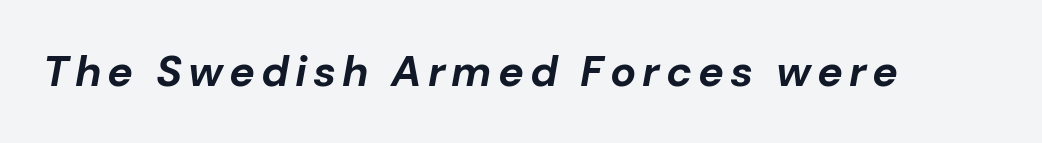
{"italic": "yes", "lean": "right", "slant_degrees": 10, "bold": "yes", "weight": "bold", "width": "normal", "stroke_contrast": "low", "x_height": "medium", "monospaced": "no", "underline": "no", "glyph_px": 43}
